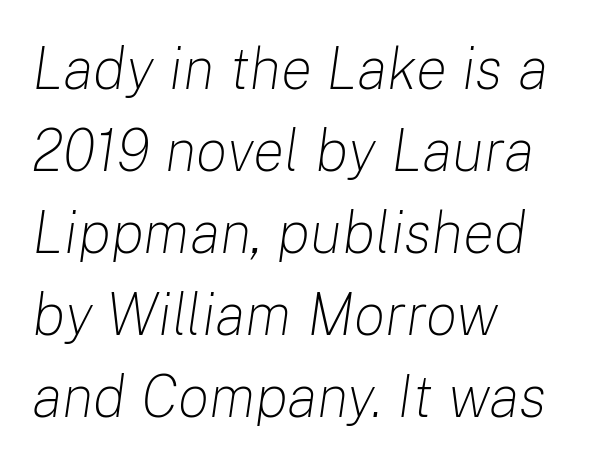
The image shows 59 px light type, italic (leaning right); set left-aligned, normal line spacing (1.39x), normal letter spacing, not underlined; low stroke contrast and a medium x-height.
